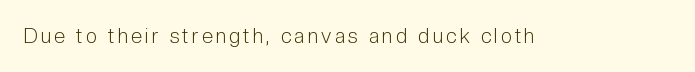
The image shows 20 px text type, upright; set not underlined.
